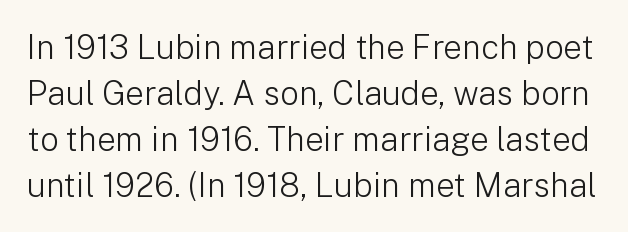
The image shows 33 px light sans-serif type, upright; set normal line spacing (1.39x), normal letter spacing, not underlined; low stroke contrast and a medium x-height.
